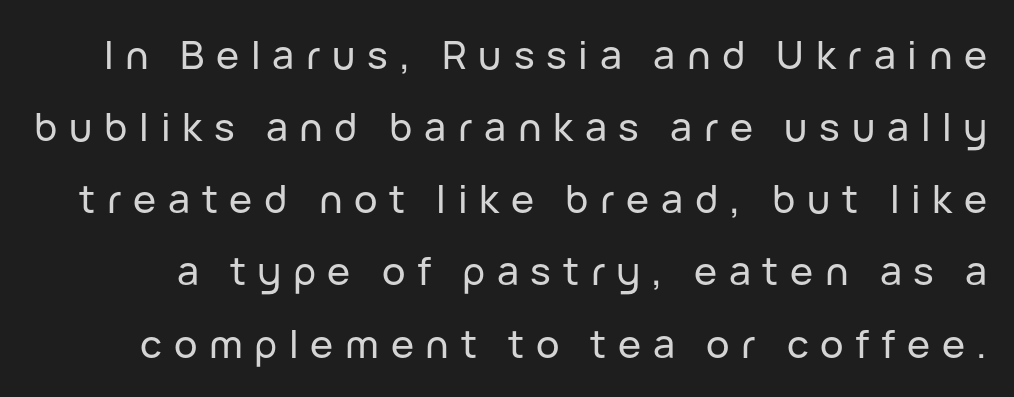
The image shows 39 px sans-serif type, upright; set line spacing 1.85x, unusually wide letter spacing (+0.3 em), not underlined; low stroke contrast and a medium x-height.
